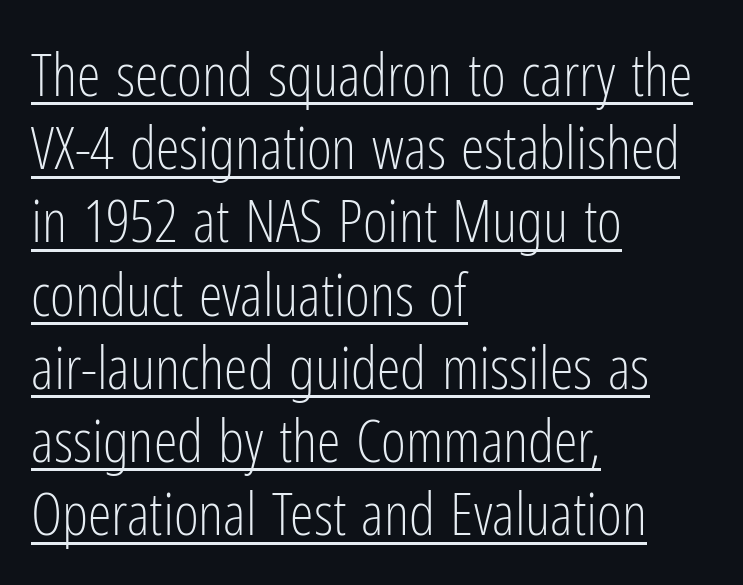
Q: Is the text bold? A: No.
Q: Is the text italic (slanted)? A: No, it is upright.
Q: Is the typeface a serif or a sans-serif typeface? A: Sans-serif.
Q: Is the text underlined? A: Yes.
Q: How is the paragraph aligned? A: Left-aligned.
Q: Is the spacing between letters normal or unusually wide? A: Normal.
Q: Width (condensed, normal, or wide)? A: Condensed.
Q: Stroke contrast? A: Low.
Q: x-height? A: Medium.
Q: Monospaced? A: No.
